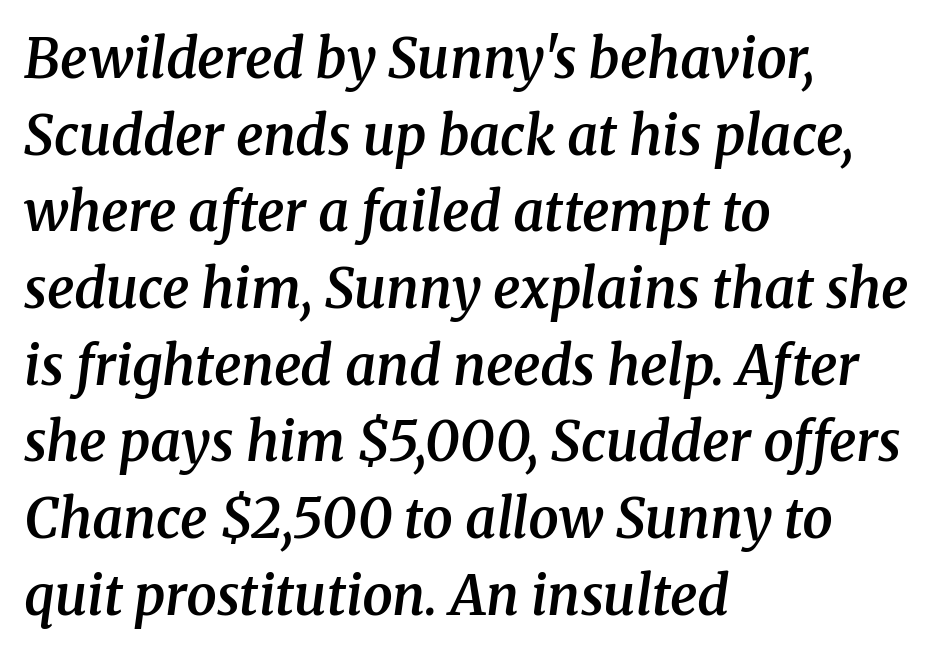
{"serif": "yes", "italic": "yes", "lean": "right", "slant_degrees": 8, "bold": "semi", "weight": "semibold", "width": "normal", "stroke_contrast": "medium", "x_height": "medium", "monospaced": "no", "underline": "no", "align": "left", "line_spacing": "normal", "line_spacing_ratio": 1.42, "letter_spacing": "normal", "letter_spacing_em": 0.0, "glyph_px": 54}
